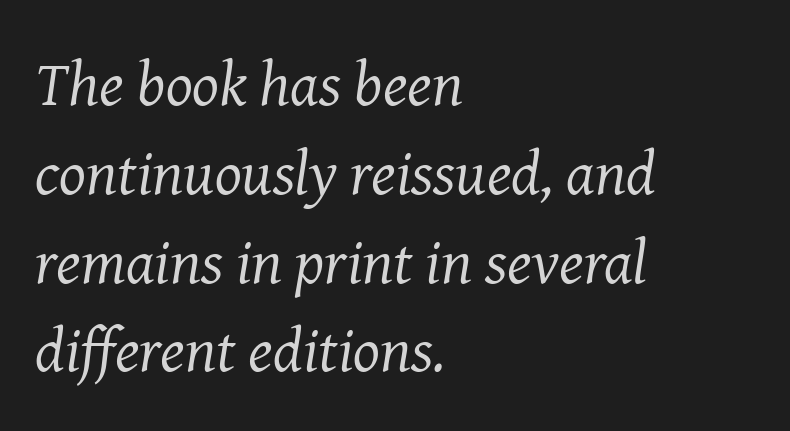
Q: Is the text bold? A: No.
Q: Is the text italic (slanted)? A: Yes, it leans right by about 8 degrees.
Q: Is the typeface a serif or a sans-serif typeface? A: Serif.
Q: Is the text underlined? A: No.
Q: How is the paragraph aligned? A: Left-aligned.
Q: Is the spacing between letters normal or unusually wide? A: Normal.
Q: Is the spacing between lines tight, normal or loose? A: Normal.
Q: Width (condensed, normal, or wide)? A: Normal.
Q: Stroke contrast? A: Medium.
Q: x-height? A: Medium.
Q: Monospaced? A: No.
